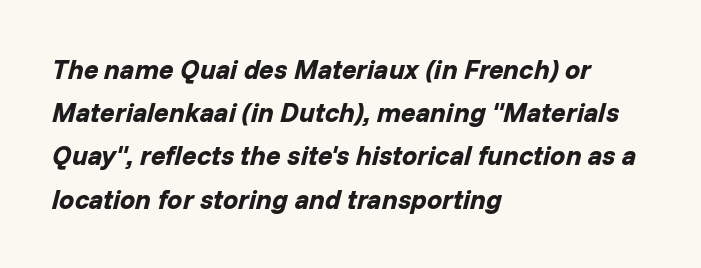
The image shows 27 px bold type, italic (leaning right); set left-aligned, normal line spacing (1.6x), normal letter spacing, not underlined.
